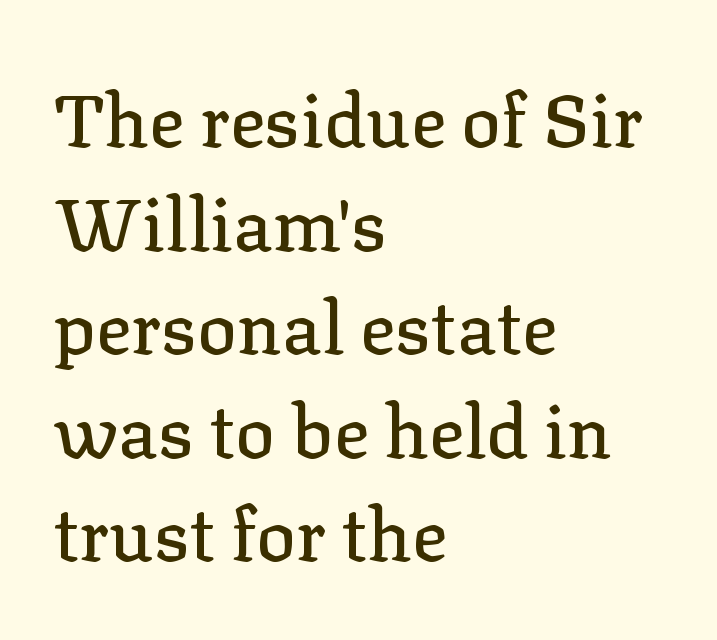
This sample uses an upright cut, with every glyph sitting square on the baseline. Students, observe: this is what conventionally led text looks like. Line starts are locked; line ends wander. The rendering keeps characters at their native spacing. Do the characters align in a grid? No, the font is proportional. The words here are not underlined.
